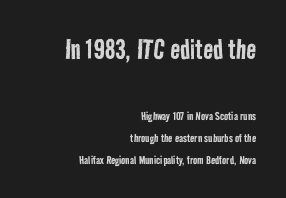
Q: Is the text bold? A: No.
Q: Is the typeface a serif or a sans-serif typeface? A: Sans-serif.
Q: Is the text underlined? A: No.
Q: How is the paragraph aligned? A: Right-aligned.
Q: Is the spacing between letters normal or unusually wide? A: Normal.
Q: Is the spacing between lines tight, normal or loose? A: Normal.
Q: Which block of text is set in a larger size, the first (top) or the second (bottom)? A: The first (top) one.
Q: Width (condensed, normal, or wide)? A: Condensed.
Q: Stroke contrast? A: Low.
Q: x-height? A: Medium.
Q: Monospaced? A: No.
